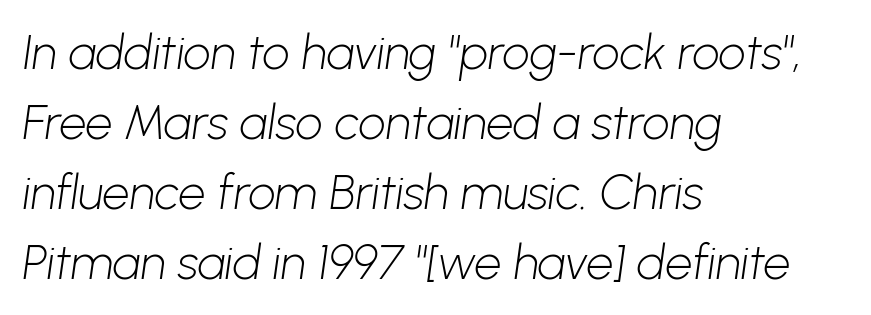
{"serif": "no", "bold": "no", "weight": "light", "width": "normal", "stroke_contrast": "low", "x_height": "medium", "monospaced": "no", "underline": "no", "align": "left", "line_spacing": "normal", "line_spacing_ratio": 1.46, "letter_spacing": "normal", "letter_spacing_em": 0.0, "glyph_px": 48}
